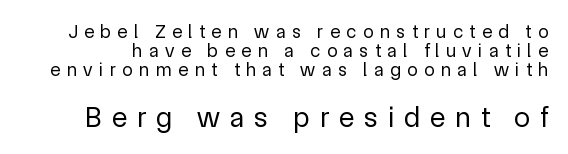
Q: Is the text bold? A: No.
Q: Is the text italic (slanted)? A: No, it is upright.
Q: Is the typeface a serif or a sans-serif typeface? A: Sans-serif.
Q: Is the text underlined? A: No.
Q: Is the spacing between letters normal or unusually wide? A: Unusually wide.
Q: Is the spacing between lines tight, normal or loose? A: Tight.
Q: Which block of text is set in a larger size, the first (top) or the second (bottom)? A: The second (bottom) one.
Q: Width (condensed, normal, or wide)? A: Normal.
Q: x-height? A: Medium.
Q: Monospaced? A: No.
